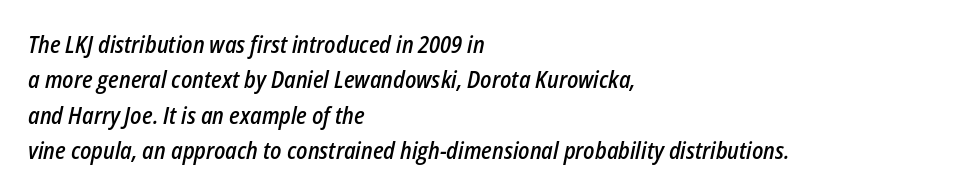
Q: Is the text bold? A: Semi-bold.
Q: Is the text italic (slanted)? A: Yes, it leans right by about 12 degrees.
Q: Is the text underlined? A: No.
Q: How is the paragraph aligned? A: Left-aligned.
Q: Is the spacing between letters normal or unusually wide? A: Normal.
Q: Is the spacing between lines tight, normal or loose? A: Normal.
